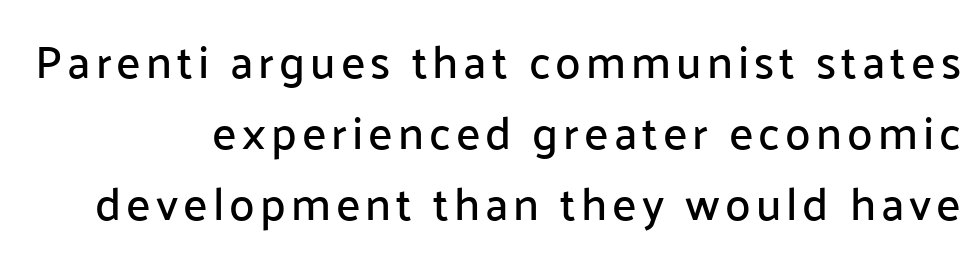
{"serif": "no", "italic": "no", "width": "normal", "stroke_contrast": "low", "x_height": "medium", "monospaced": "no", "underline": "no", "line_spacing": "normal", "line_spacing_ratio": 1.54, "glyph_px": 46}
